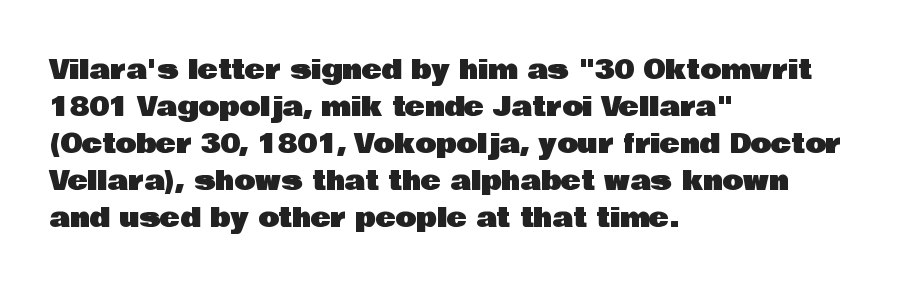
The image shows 27 px text type, upright; set left-aligned, normal line spacing (1.37x), normal letter spacing, not underlined.
